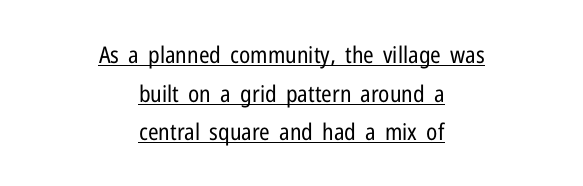
Ordinary non-slanted type is in use. A typesetter would call this leading conventional body-copy spacing. In CSS terms this would be text-align: center. Each line of the rendering has a horizontal stroke beneath the glyphs. Weight: not bold — regular or lighter.
